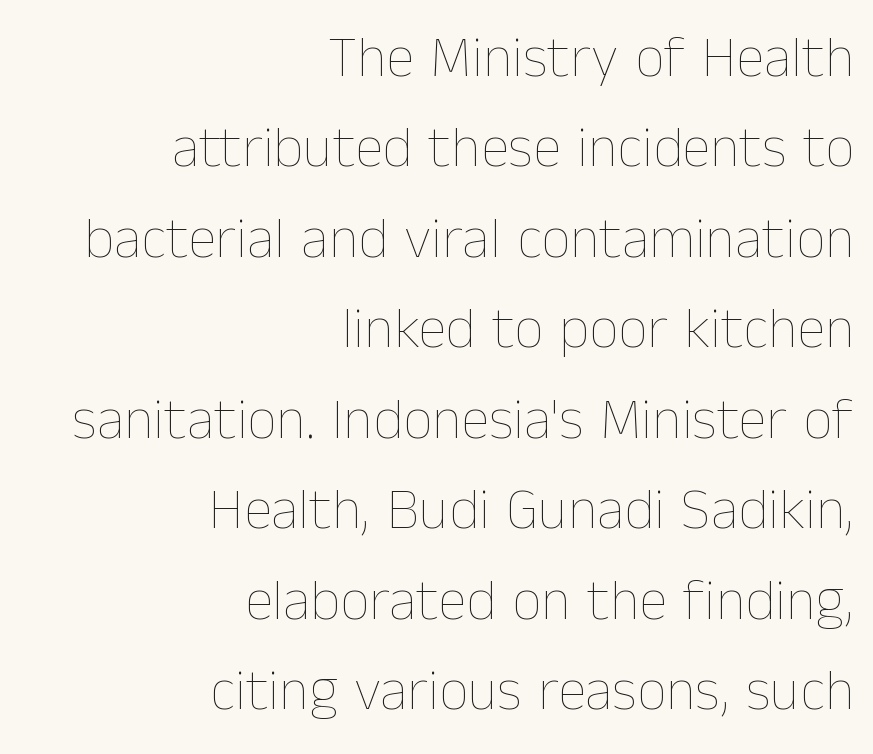
{"italic": "no", "bold": "no", "weight": "thin", "width": "normal", "stroke_contrast": "low", "x_height": "medium", "monospaced": "no", "underline": "no", "align": "right", "line_spacing": "normal", "line_spacing_ratio": 1.56, "letter_spacing": "normal", "letter_spacing_em": 0.0, "glyph_px": 58}
